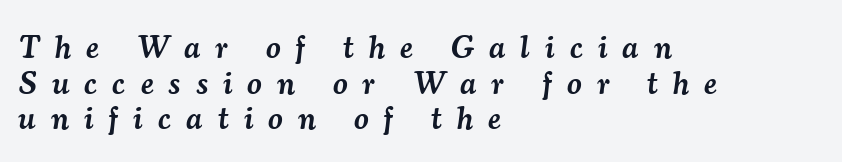
Someone cranked the tracking dial way up on this one. Each glyph is drawn with semibold strokes, heavier than normal yet not fully bold. Alignment: flush left. Compared with typical paragraphs, the rows here are closer together.
